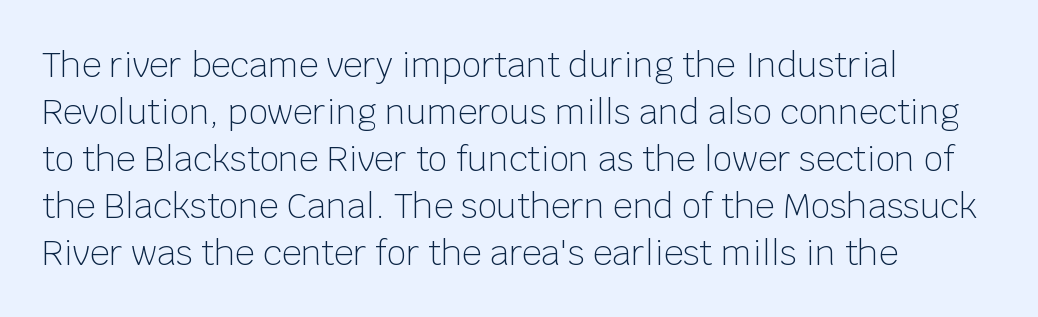
This sample has the flowing, uneven cadence of proportional lettering. A roman cut, with each character standing at attention. If you drew a ruler down the left edge, every line would touch it. Is this a heavy cut? Hardly; it is regular or lighter. What stands out about the letter spacing? Nothing — it is the standard amount.
